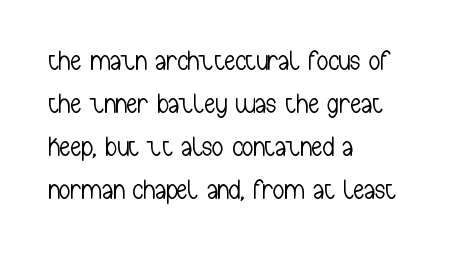
Q: Is the text bold? A: No.
Q: Is the text italic (slanted)? A: No, it is upright.
Q: Is the typeface a serif or a sans-serif typeface? A: Sans-serif.
Q: Is the text underlined? A: No.
Q: How is the paragraph aligned? A: Left-aligned.
Q: Is the spacing between letters normal or unusually wide? A: Normal.
Q: Is the spacing between lines tight, normal or loose? A: Normal.
Q: Width (condensed, normal, or wide)? A: Condensed.
Q: Stroke contrast? A: Low.
Q: x-height? A: Medium.
Q: Monospaced? A: No.
